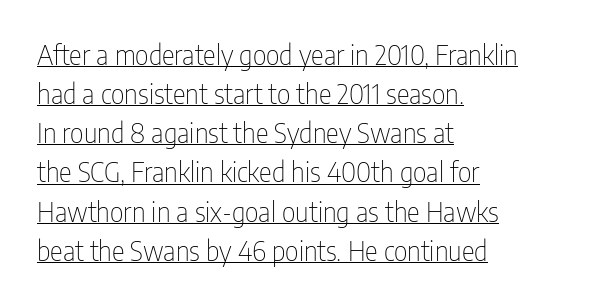
{"italic": "no", "bold": "no", "underline": "yes", "align": "left", "line_spacing": "normal", "line_spacing_ratio": 1.45, "letter_spacing": "normal", "letter_spacing_em": 0.0, "glyph_px": 27}
